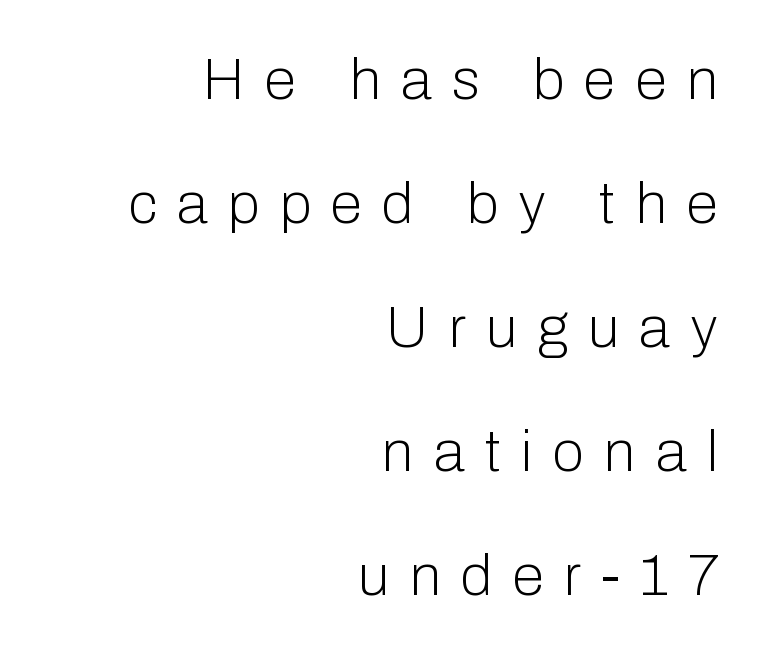
Q: Is the text bold? A: No.
Q: Is the text italic (slanted)? A: No, it is upright.
Q: Is the typeface a serif or a sans-serif typeface? A: Sans-serif.
Q: Is the text underlined? A: No.
Q: How is the paragraph aligned? A: Right-aligned.
Q: Is the spacing between letters normal or unusually wide? A: Unusually wide.
Q: Is the spacing between lines tight, normal or loose? A: Loose.
Q: Width (condensed, normal, or wide)? A: Normal.
Q: Stroke contrast? A: Low.
Q: x-height? A: Medium.
Q: Monospaced? A: No.
